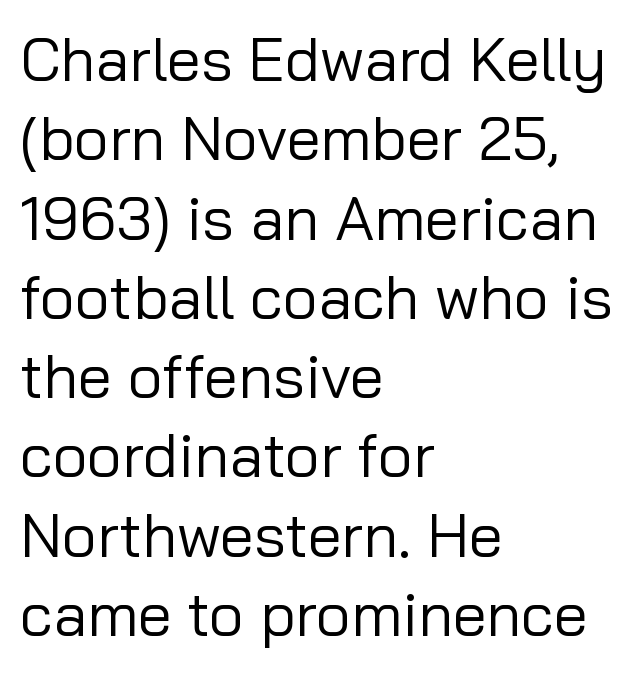
Q: Is the text bold? A: No.
Q: Is the text italic (slanted)? A: No, it is upright.
Q: Is the typeface a serif or a sans-serif typeface? A: Sans-serif.
Q: Is the text underlined? A: No.
Q: How is the paragraph aligned? A: Left-aligned.
Q: Is the spacing between letters normal or unusually wide? A: Normal.
Q: Is the spacing between lines tight, normal or loose? A: Normal.
Q: Width (condensed, normal, or wide)? A: Normal.
Q: Stroke contrast? A: Low.
Q: x-height? A: Medium.
Q: Monospaced? A: No.
